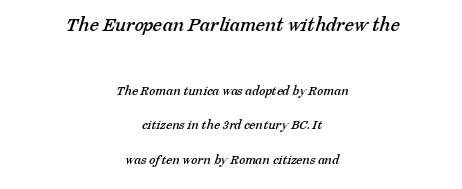
{"underline": "no", "align": "center", "line_spacing": "loose", "line_spacing_ratio": 2.47, "letter_spacing": "normal", "letter_spacing_em": 0.0, "larger_block": "first", "size_ratio": 1.5, "glyph_px": 21}
